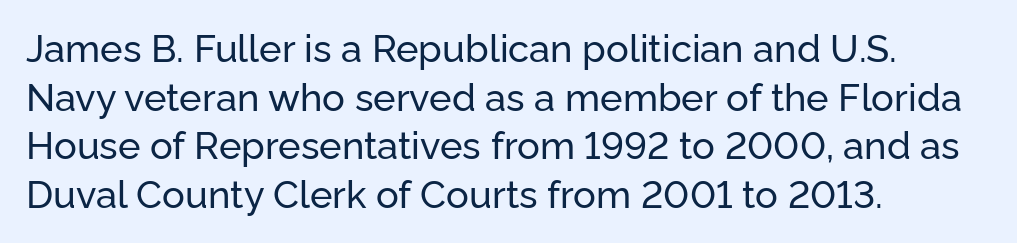
The image shows 38 px sans-serif type, upright; set left-aligned, normal line spacing (1.28x), normal letter spacing, not underlined; low stroke contrast and a medium x-height.
